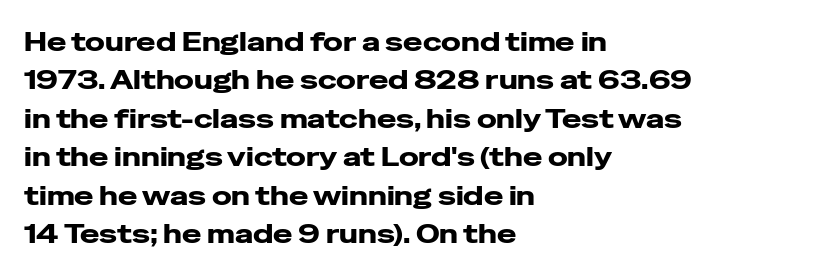
The image shows 26 px bold type, upright; set left-aligned, normal line spacing (1.48x), normal letter spacing, not underlined.
